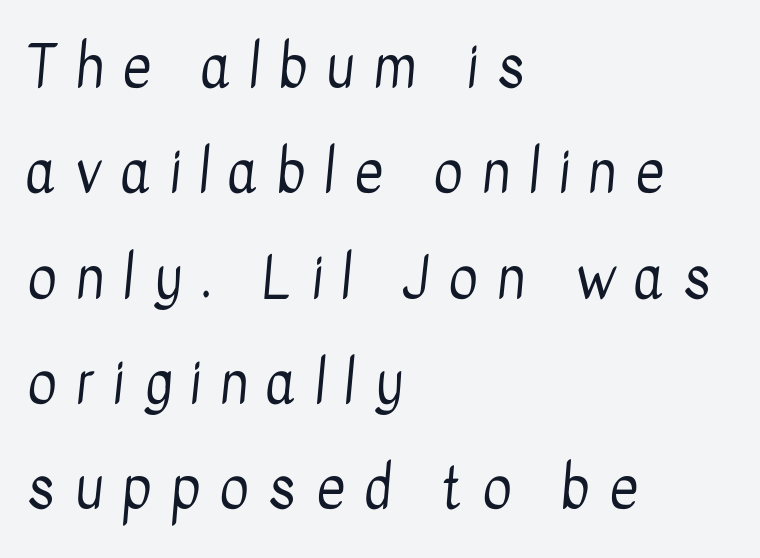
Horizontally, the lines are justified to the leading edge only. The specimen omits any rule beneath the text block's lines. The rendering uses natural spacing where letterforms have individual widths. Tracking value appears strongly positive — letters spread wide. These glyphs show unthickened strokes, regular width or finer. This sample uses a sans-serif face.
